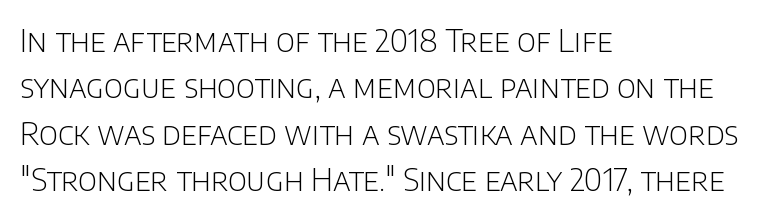
Vertical stems look standard width or narrower in stroke. Each row of text sits above clean, open space. Nothing sits at the stroke ends, so this counts as sans-serif. Horizontally, the lines are justified to the leading edge only. Default kerning and tracking; the words read as compact shapes. Italic? Not at all — the glyphs are vertical.
